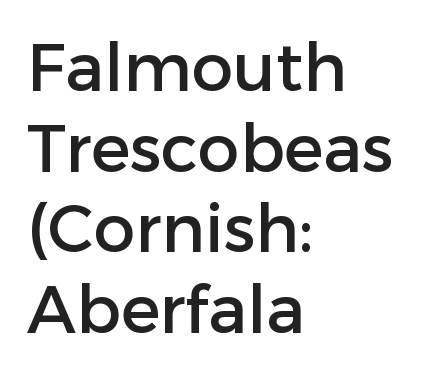
{"serif": "no", "italic": "no", "width": "normal", "stroke_contrast": "low", "x_height": "medium", "monospaced": "no", "underline": "no", "align": "left", "line_spacing_ratio": 1.22, "letter_spacing": "normal", "letter_spacing_em": 0.0, "glyph_px": 66}
